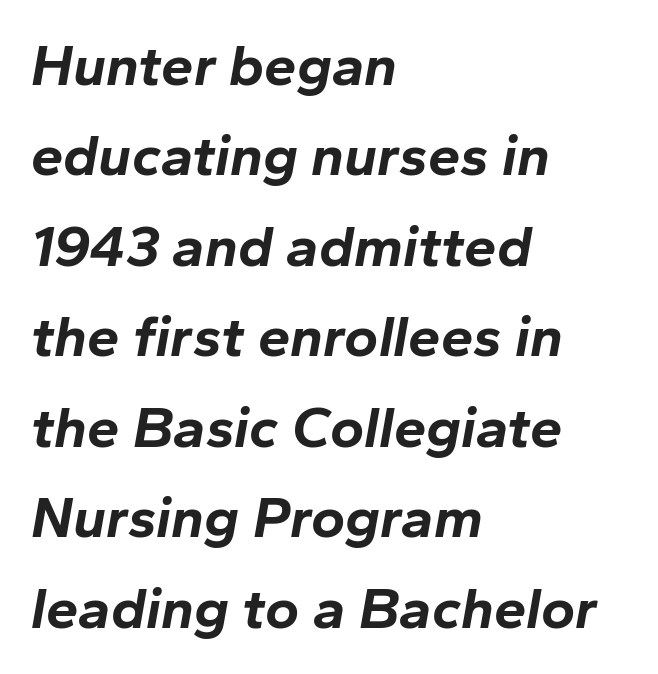
{"italic": "yes", "lean": "right", "slant_degrees": 10, "bold": "yes", "weight": "bold", "width": "normal", "stroke_contrast": "low", "x_height": "medium", "monospaced": "no", "underline": "no", "align": "left", "line_spacing": "normal", "line_spacing_ratio": 1.56, "letter_spacing": "normal", "letter_spacing_em": 0.0, "glyph_px": 58}
